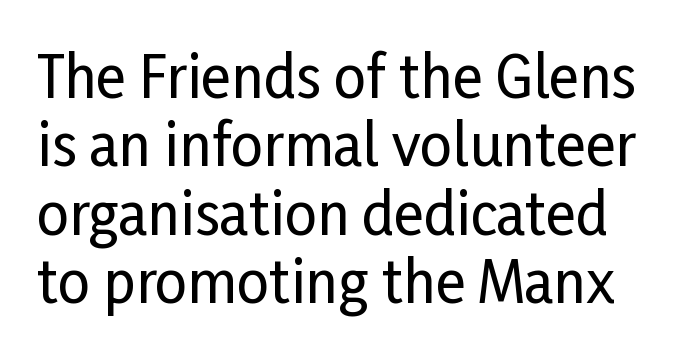
Q: Is the text italic (slanted)? A: No, it is upright.
Q: Is the typeface a serif or a sans-serif typeface? A: Sans-serif.
Q: Is the text underlined? A: No.
Q: Is the spacing between letters normal or unusually wide? A: Normal.
Q: Width (condensed, normal, or wide)? A: Condensed.
Q: Stroke contrast? A: Low.
Q: x-height? A: Medium.
Q: Monospaced? A: No.
